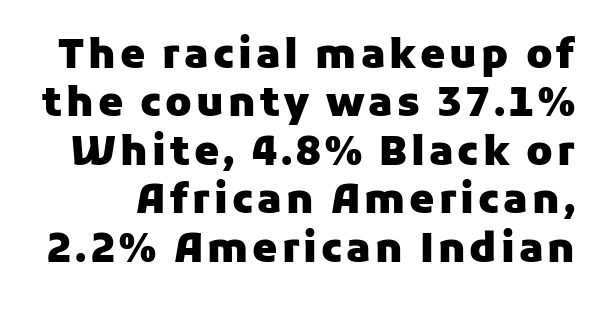
The image shows 40 px heavy sans-serif type, upright; set line spacing 1.21x, not underlined; low stroke contrast and a medium x-height.
